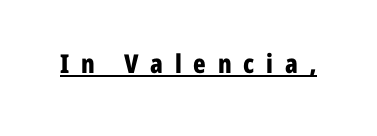
Q: Is the text bold? A: Yes.
Q: Is the text italic (slanted)? A: No, it is upright.
Q: Is the text underlined? A: Yes.
Q: Is the spacing between letters normal or unusually wide? A: Unusually wide.
